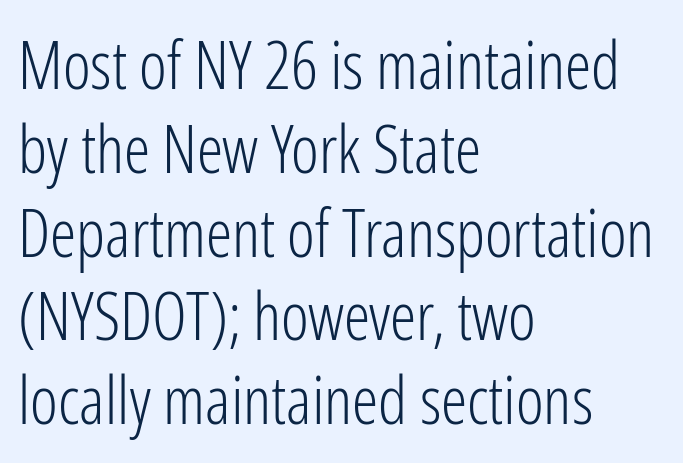
The image shows 66 px light, condensed sans-serif type, upright; set left-aligned, normal line spacing (1.27x), normal letter spacing, not underlined; low stroke contrast and a medium x-height.
